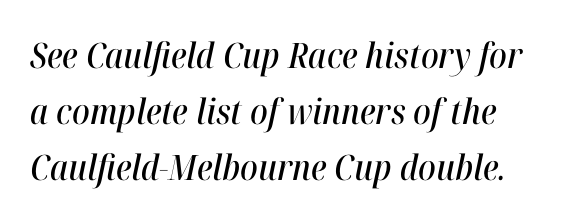
{"italic": "yes", "lean": "right", "slant_degrees": 12, "width": "condensed", "stroke_contrast": "high", "x_height": "medium", "monospaced": "no", "underline": "no", "line_spacing": "normal", "line_spacing_ratio": 1.6, "letter_spacing": "normal", "letter_spacing_em": 0.0, "glyph_px": 35}
